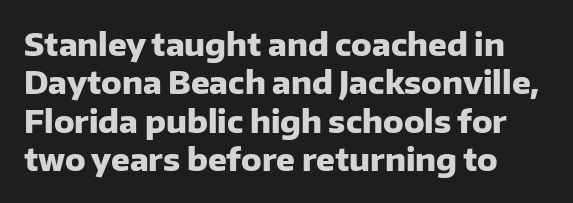
The image shows 31 px heavy sans-serif type, upright; set line spacing 1.24x, normal letter spacing, not underlined; low stroke contrast and a medium x-height.
